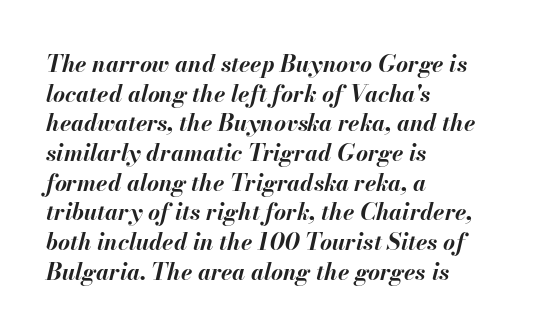
Q: Is the text bold? A: Yes.
Q: Is the text italic (slanted)? A: Yes, it leans right by about 13 degrees.
Q: Is the text underlined? A: No.
Q: How is the paragraph aligned? A: Left-aligned.
Q: Is the spacing between letters normal or unusually wide? A: Normal.
Q: Is the spacing between lines tight, normal or loose? A: Normal.
